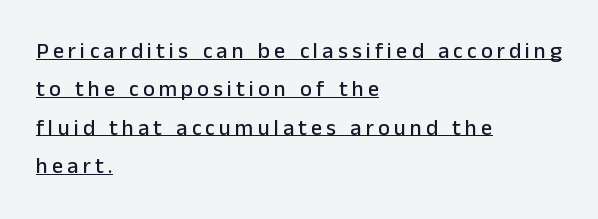
{"italic": "no", "underline": "yes", "align": "left", "line_spacing_ratio": 1.74, "glyph_px": 22}
